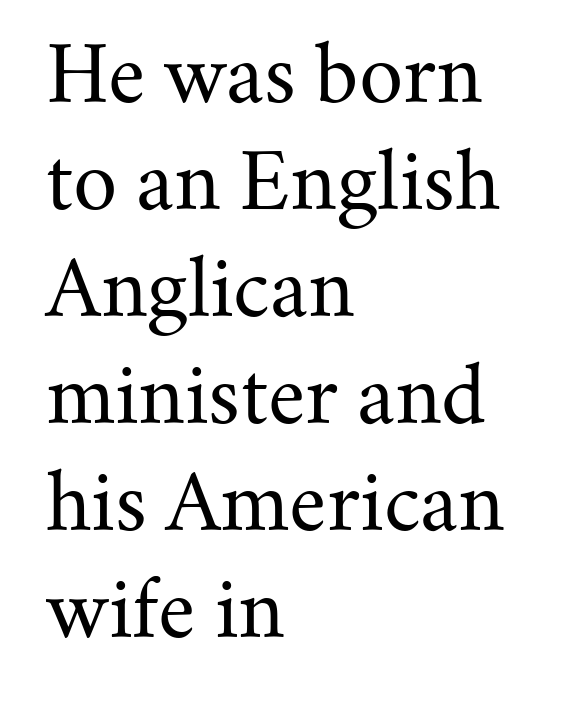
Regular leading. A typesetter would call this proportional, since set widths differ per character. Look at the bottom of the vertical strokes: they flare into serifs here. Nothing unusual about the tracking: characters are spaced as the font intends.
